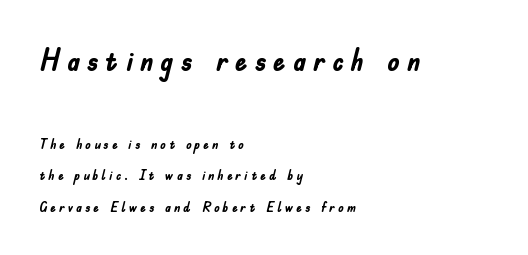
{"serif": "no", "bold": "yes", "weight": "semibold", "width": "condensed", "stroke_contrast": "low", "x_height": "small", "monospaced": "no", "underline": "no", "align": "left", "line_spacing": "loose", "line_spacing_ratio": 2.25, "letter_spacing": "wide", "letter_spacing_em": 0.22, "larger_block": "first", "size_ratio": 2.21, "glyph_px": 31}
